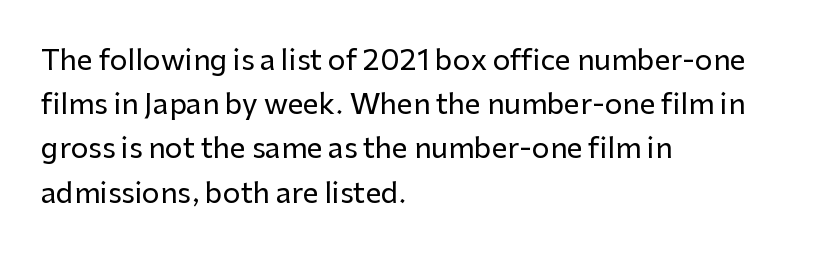
You could call the tracking neutral — neither tight nor loose. Typographically, this falls in the sans-serif category. Short and long lines alike share a common starting point at left. A typesetter would call this leading conventional body-copy spacing.
